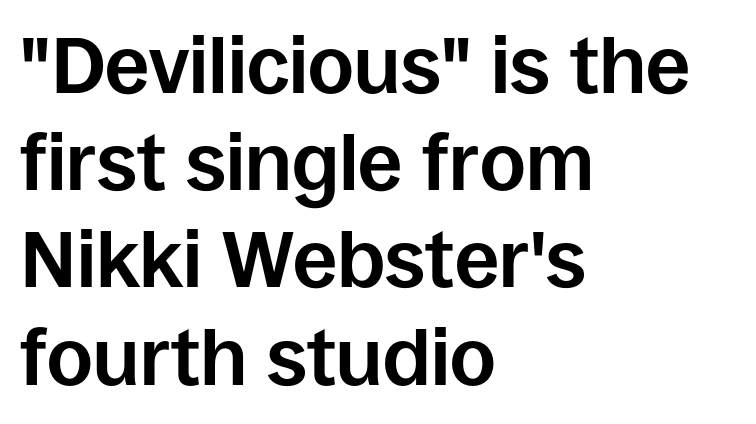
The image shows 79 px bold sans-serif type, upright; set left-aligned, line spacing 1.23x, normal letter spacing, not underlined; low stroke contrast and a large x-height.
